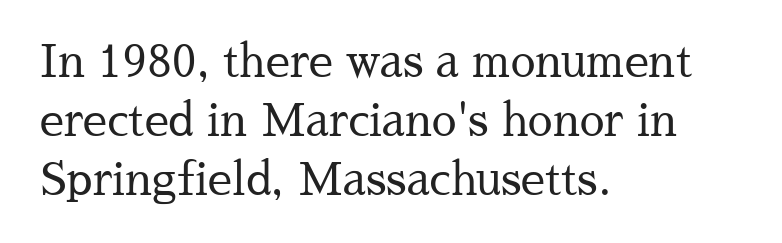
Q: Is the text bold? A: No.
Q: Is the text italic (slanted)? A: No, it is upright.
Q: Is the typeface a serif or a sans-serif typeface? A: Serif.
Q: Is the text underlined? A: No.
Q: How is the paragraph aligned? A: Left-aligned.
Q: Is the spacing between letters normal or unusually wide? A: Normal.
Q: Is the spacing between lines tight, normal or loose? A: Normal.
Q: Width (condensed, normal, or wide)? A: Normal.
Q: Stroke contrast? A: Medium.
Q: x-height? A: Medium.
Q: Monospaced? A: No.
